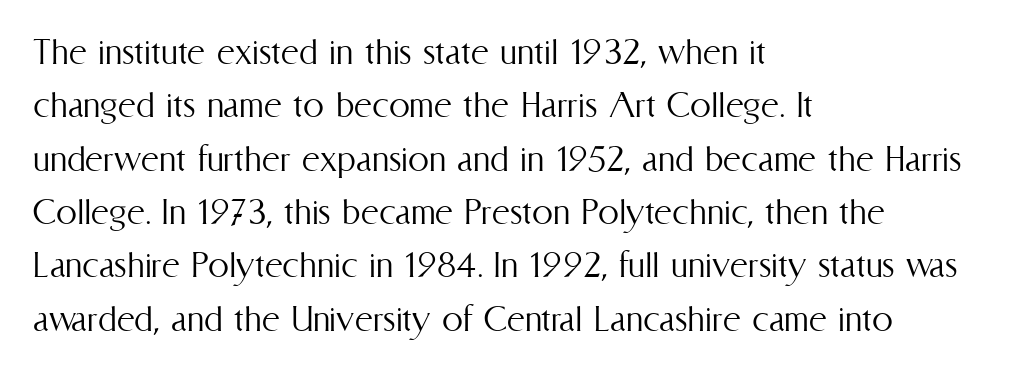
{"italic": "no", "bold": "no", "weight": "light", "width": "condensed", "stroke_contrast": "medium", "x_height": "medium", "monospaced": "no", "underline": "no", "align": "left", "line_spacing": "normal", "line_spacing_ratio": 1.27, "letter_spacing": "normal", "letter_spacing_em": 0.0, "glyph_px": 42}
